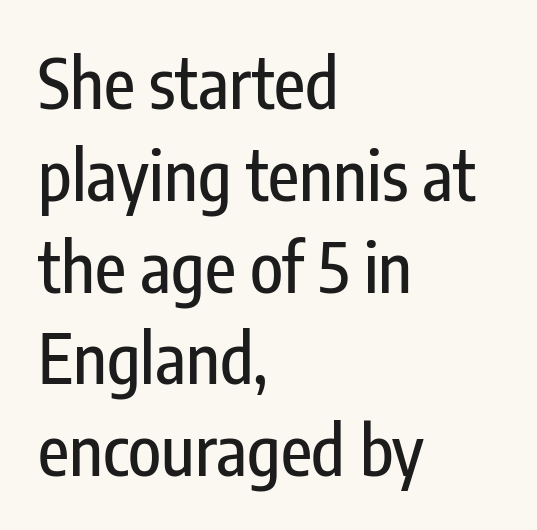
Q: Is the text italic (slanted)? A: No, it is upright.
Q: Is the typeface a serif or a sans-serif typeface? A: Sans-serif.
Q: Is the text underlined? A: No.
Q: How is the paragraph aligned? A: Left-aligned.
Q: Is the spacing between letters normal or unusually wide? A: Normal.
Q: Is the spacing between lines tight, normal or loose? A: Normal.
Q: Width (condensed, normal, or wide)? A: Condensed.
Q: Stroke contrast? A: Low.
Q: x-height? A: Medium.
Q: Monospaced? A: No.
